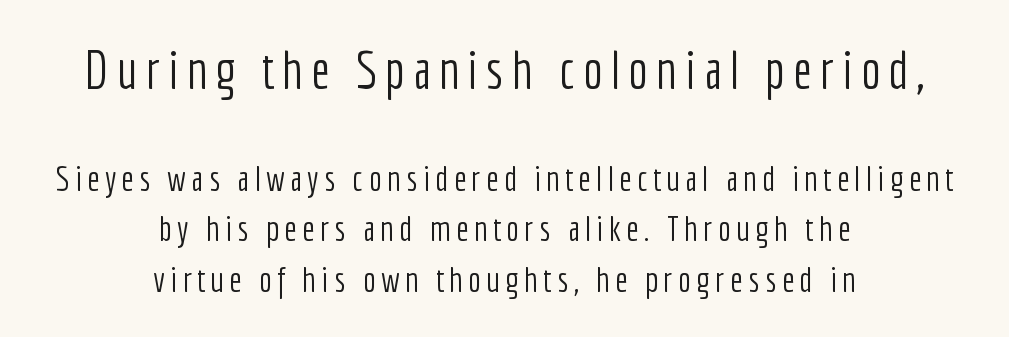
{"serif": "no", "italic": "no", "bold": "no", "weight": "light", "width": "condensed", "stroke_contrast": "low", "x_height": "medium", "monospaced": "no", "underline": "no", "align": "center", "line_spacing": "normal", "line_spacing_ratio": 1.44, "larger_block": "first", "size_ratio": 1.51, "glyph_px": 53}
